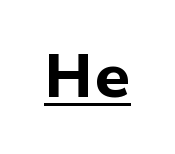
{"serif": "no", "italic": "no", "bold": "yes", "weight": "bold", "width": "normal", "stroke_contrast": "low", "x_height": "medium", "monospaced": "no", "underline": "yes", "letter_spacing": "normal", "letter_spacing_em": 0.0, "glyph_px": 61}
